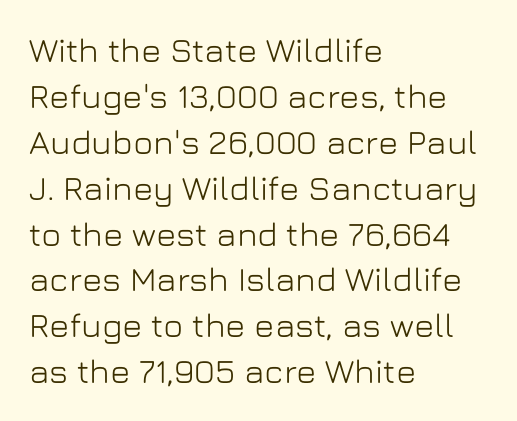
Q: Is the text italic (slanted)? A: No, it is upright.
Q: Is the typeface a serif or a sans-serif typeface? A: Sans-serif.
Q: Is the text underlined? A: No.
Q: How is the paragraph aligned? A: Left-aligned.
Q: Is the spacing between letters normal or unusually wide? A: Normal.
Q: Is the spacing between lines tight, normal or loose? A: Normal.
Q: Width (condensed, normal, or wide)? A: Normal.
Q: Stroke contrast? A: Low.
Q: x-height? A: Medium.
Q: Monospaced? A: No.
